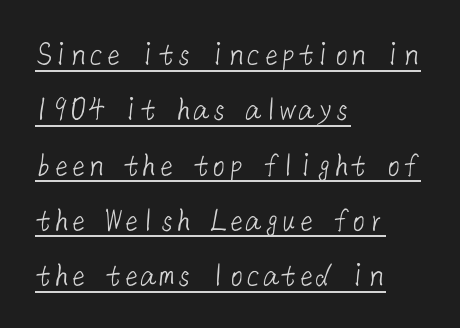
{"serif": "no", "bold": "no", "weight": "light", "width": "normal", "stroke_contrast": "low", "x_height": "medium", "underline": "yes", "align": "left", "line_spacing": "normal", "line_spacing_ratio": 1.58, "letter_spacing": "normal", "letter_spacing_em": 0.0, "glyph_px": 35}
